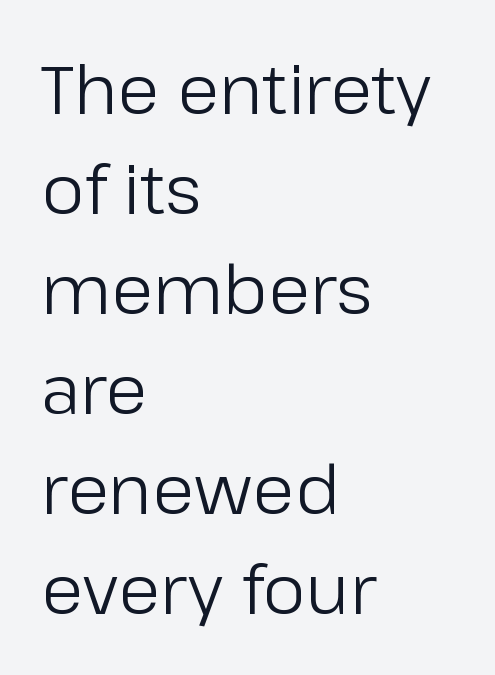
The image shows 68 px regular-weight sans-serif type, upright; set left-aligned, normal line spacing (1.47x), normal letter spacing, not underlined; low stroke contrast and a medium x-height.
